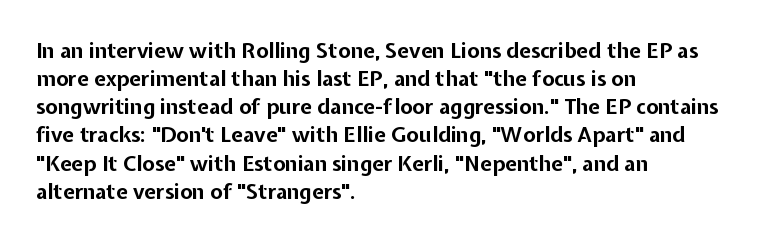
Anything drawn beneath the words? Only blank space. Evenly set lines give the paragraph a standard silhouette. In CSS terms this would be text-align: left. The font's upright variant was chosen for this text. Strokes here are thick enough to call this a true bold.
